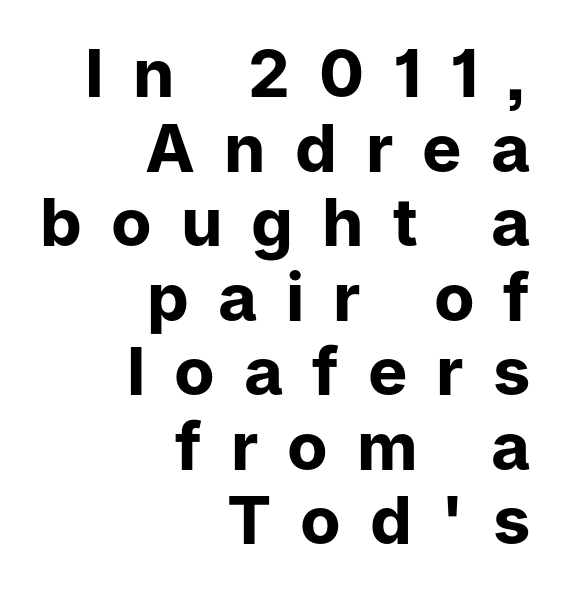
The horizontal fit of the characters is loose and conspicuously gappy. When letters stand straight like this, we call the style roman or upright. What's the leading like? Squeezed, with rows nearly overlapping. Layout note: lines flush right. A bare baseline throughout the passage. Letterform terminals end flat and unadorned throughout the passage.
